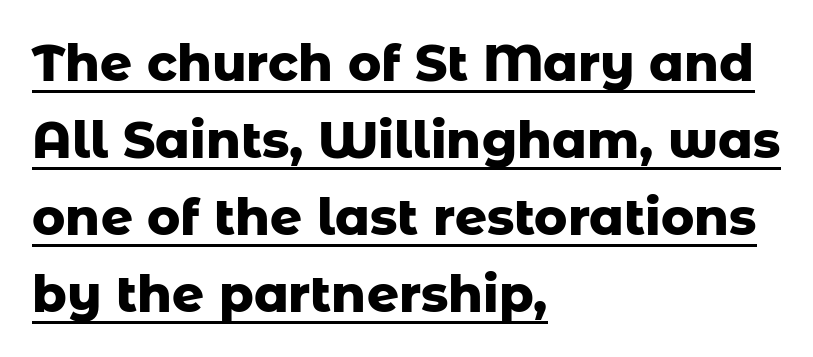
The image shows 50 px heavy sans-serif type, upright; set left-aligned, normal line spacing (1.54x), normal letter spacing, underlined; low stroke contrast and a medium x-height.
